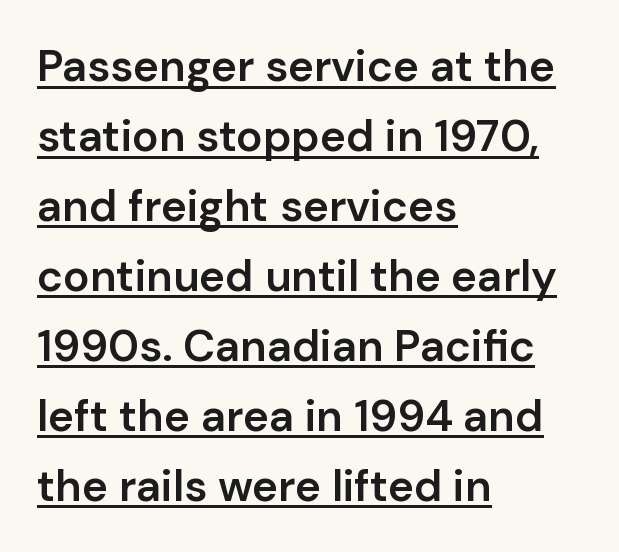
{"serif": "no", "italic": "no", "bold": "semi", "weight": "semibold", "width": "normal", "stroke_contrast": "low", "x_height": "medium", "monospaced": "no", "underline": "yes", "align": "left", "line_spacing": "normal", "line_spacing_ratio": 1.59, "letter_spacing": "normal", "letter_spacing_em": 0.0, "glyph_px": 44}
